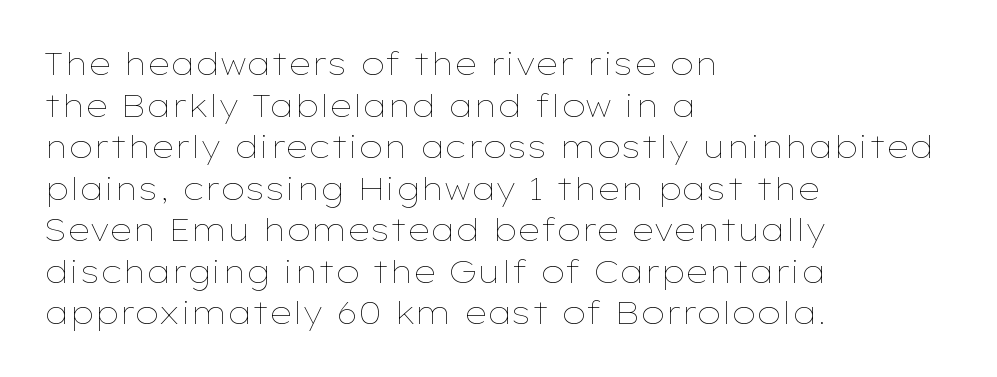
The image shows 31 px thin, wide type, upright; set left-aligned, normal line spacing (1.34x), normal letter spacing, not underlined; low stroke contrast and a medium x-height.
